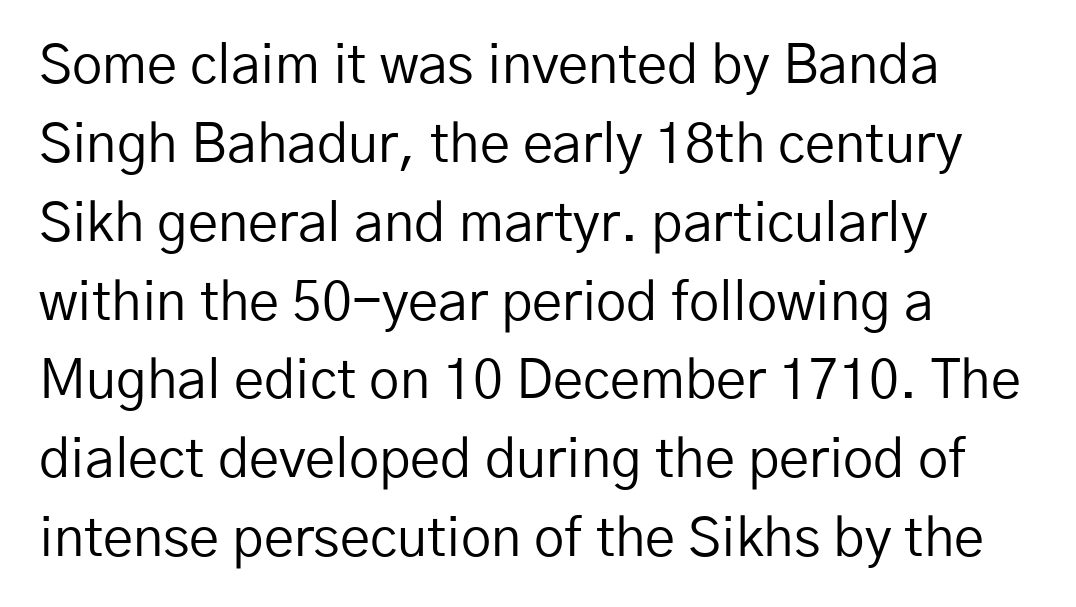
The image shows 54 px regular-weight sans-serif type, upright; set left-aligned, normal line spacing (1.46x), normal letter spacing, not underlined; low stroke contrast and a medium x-height.
